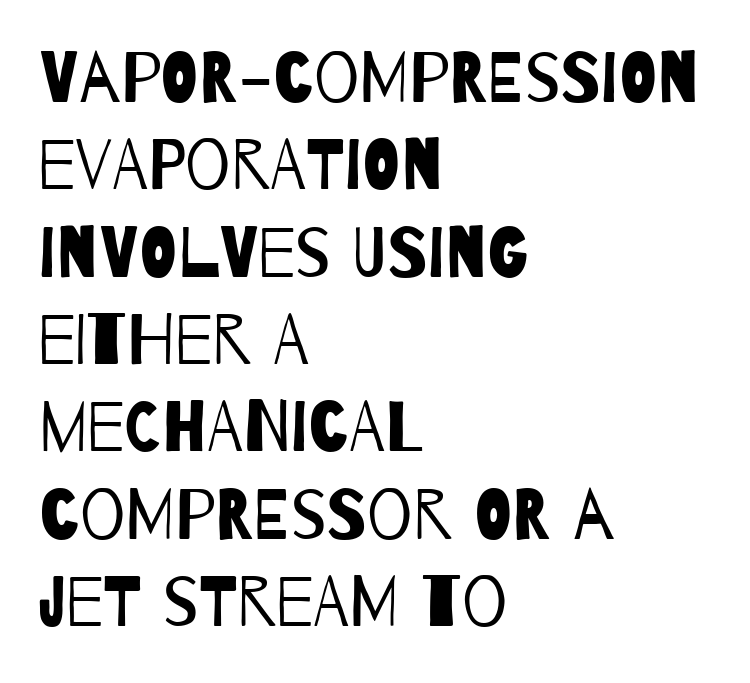
Q: Is the text bold? A: No.
Q: Is the typeface a serif or a sans-serif typeface? A: Sans-serif.
Q: Is the text underlined? A: No.
Q: How is the paragraph aligned? A: Left-aligned.
Q: Is the spacing between letters normal or unusually wide? A: Normal.
Q: Width (condensed, normal, or wide)? A: Condensed.
Q: Stroke contrast? A: Low.
Q: x-height? A: Large.
Q: Monospaced? A: No.
